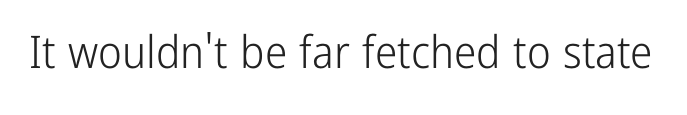
Q: Is the text bold? A: No.
Q: Is the text italic (slanted)? A: No, it is upright.
Q: Is the typeface a serif or a sans-serif typeface? A: Sans-serif.
Q: Is the text underlined? A: No.
Q: Is the spacing between letters normal or unusually wide? A: Normal.
Q: Width (condensed, normal, or wide)? A: Condensed.
Q: Stroke contrast? A: Low.
Q: x-height? A: Medium.
Q: Monospaced? A: No.
